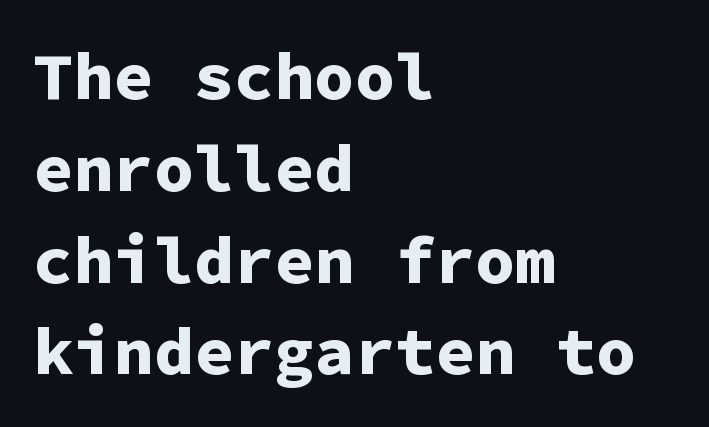
The image shows 67 px bold sans-serif type, upright, monospaced; set left-aligned, normal line spacing (1.37x), normal letter spacing, not underlined; low stroke contrast and a medium x-height.
